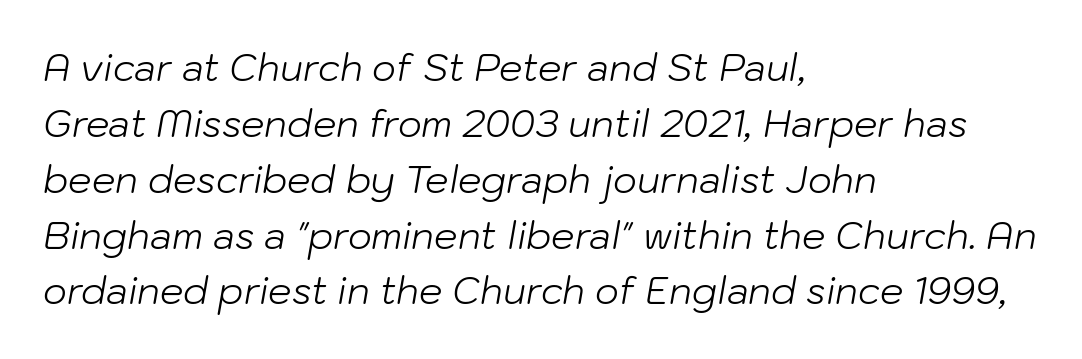
{"italic": "yes", "lean": "right", "slant_degrees": 10, "bold": "no", "weight": "light", "width": "normal", "stroke_contrast": "low", "x_height": "medium", "monospaced": "no", "underline": "no", "align": "left", "line_spacing": "normal", "line_spacing_ratio": 1.51, "letter_spacing": "normal", "letter_spacing_em": 0.0, "glyph_px": 37}
